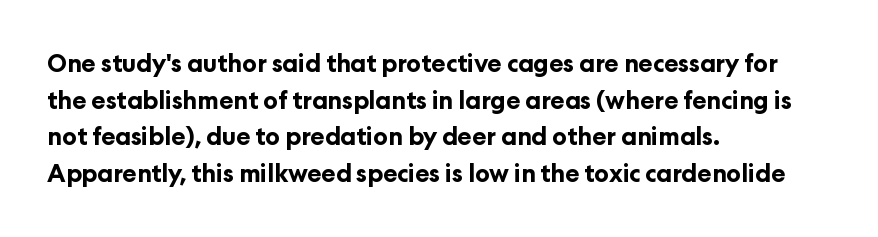
The image shows 24 px bold type, upright; set left-aligned, normal line spacing (1.53x), normal letter spacing, not underlined.
